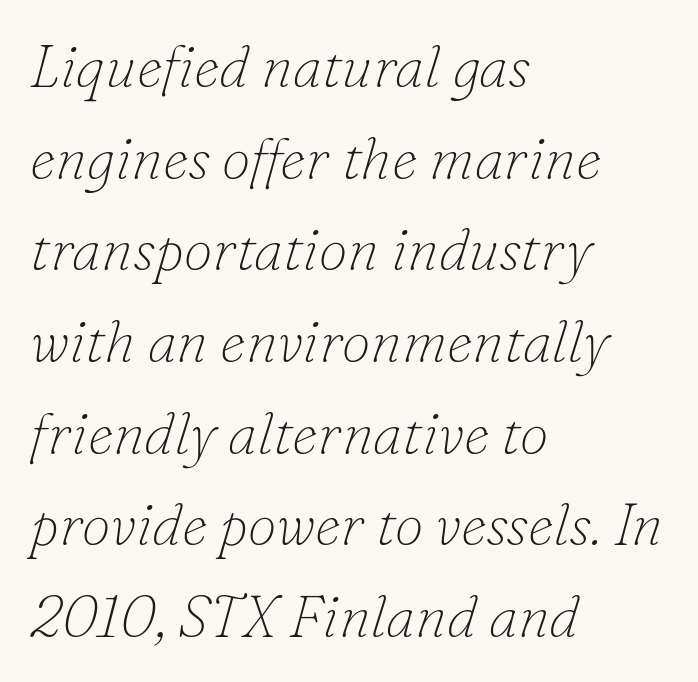
{"serif": "yes", "italic": "yes", "lean": "right", "slant_degrees": 16, "bold": "no", "weight": "thin", "width": "normal", "stroke_contrast": "low", "x_height": "small", "monospaced": "no", "underline": "no", "align": "left", "line_spacing": "normal", "line_spacing_ratio": 1.58, "letter_spacing": "normal", "letter_spacing_em": 0.0, "glyph_px": 58}
